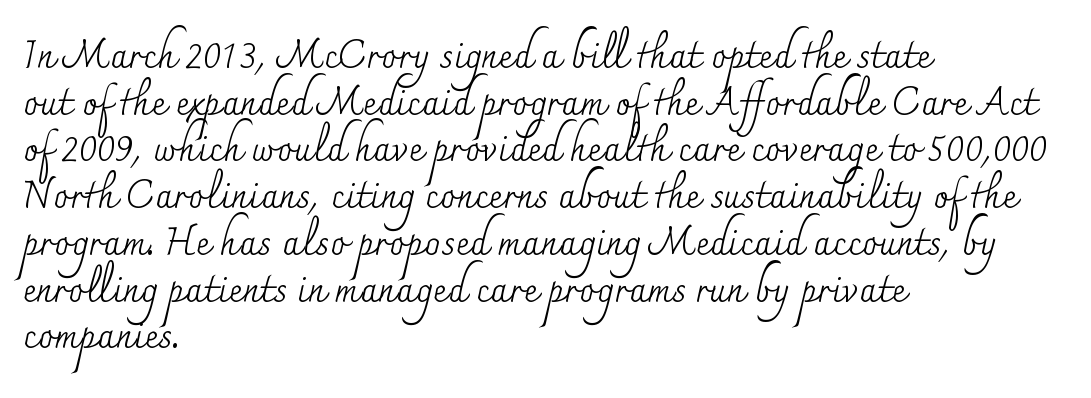
{"serif": "yes", "bold": "no", "weight": "regular", "width": "normal", "stroke_contrast": "medium", "x_height": "small", "monospaced": "no", "underline": "no", "align": "left", "line_spacing_ratio": 1.23, "letter_spacing": "normal", "letter_spacing_em": 0.0, "glyph_px": 38}
